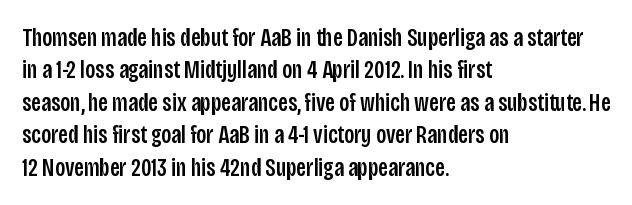
Q: Is the text italic (slanted)? A: No, it is upright.
Q: Is the text underlined? A: No.
Q: How is the paragraph aligned? A: Left-aligned.
Q: Is the spacing between letters normal or unusually wide? A: Normal.
Q: Is the spacing between lines tight, normal or loose? A: Normal.
